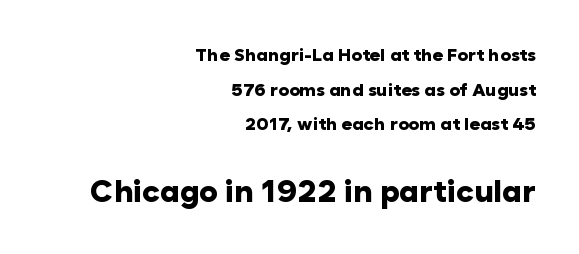
Rows of type keep a wide berth in the vertical direction. The typesetting leans heavy: a genuine bold. A bare baseline throughout the passage. Do the characters align in a grid? No, the font is proportional. Each letter's strokes conclude bluntly, with no projecting serifs. The rendering keeps characters at their native spacing.
